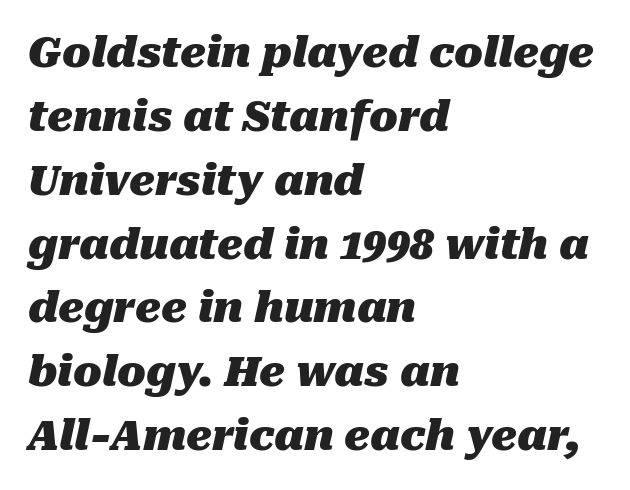
Q: Is the text bold? A: Yes.
Q: Is the text italic (slanted)? A: Yes, it leans right by about 10 degrees.
Q: Is the text underlined? A: No.
Q: How is the paragraph aligned? A: Left-aligned.
Q: Is the spacing between letters normal or unusually wide? A: Normal.
Q: Is the spacing between lines tight, normal or loose? A: Normal.
Q: Width (condensed, normal, or wide)? A: Normal.
Q: Stroke contrast? A: Medium.
Q: x-height? A: Medium.
Q: Monospaced? A: No.
